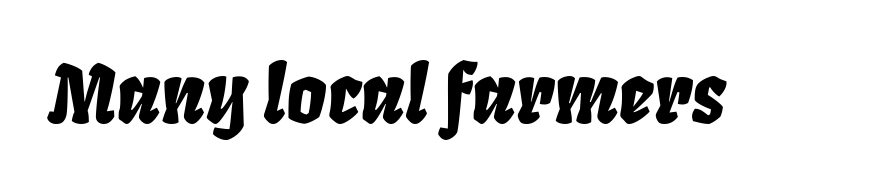
Spacing verdict: proportional, widths tailored to each character. The text carries the slant typical of an italic or oblique font. Words appear dense and cohesive because spacing is normal. The words here are not underlined.
